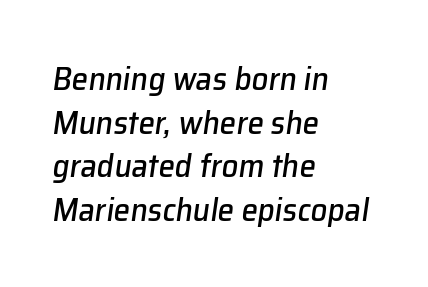
The image shows 33 px text type, italic (leaning right); set left-aligned, normal line spacing (1.32x), normal letter spacing, not underlined; low stroke contrast and a medium x-height.
